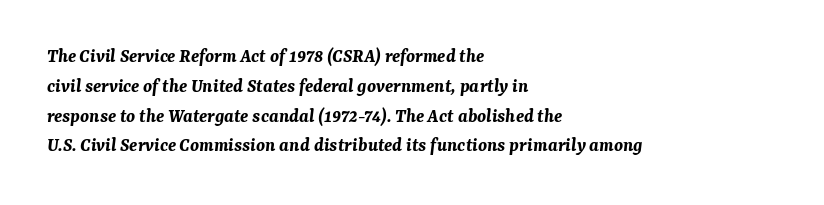
You'd pick this weight for a headline — it's a proper bold. The foot of each line stays bare and open. The specimen reads as italic at a glance. Every row of glyphs begins at an identical x-position on the left.
